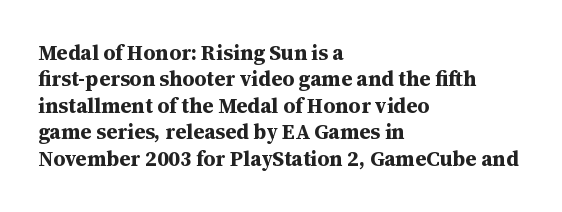
{"italic": "no", "bold": "yes", "underline": "no", "align": "left", "line_spacing": "normal", "line_spacing_ratio": 1.26, "letter_spacing": "normal", "letter_spacing_em": 0.0, "glyph_px": 21}
